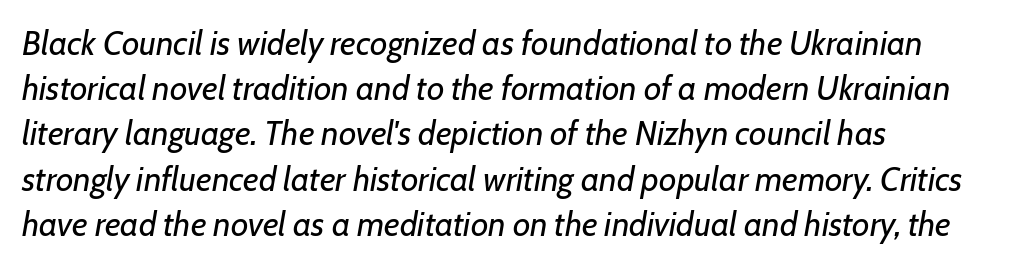
The image shows 34 px regular-weight type, italic (leaning right); set left-aligned, normal line spacing (1.33x), normal letter spacing, not underlined; low stroke contrast and a medium x-height.
